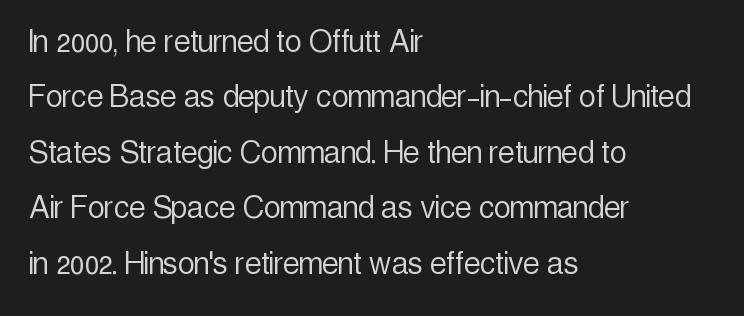
{"serif": "no", "italic": "no", "bold": "no", "weight": "light", "width": "condensed", "x_height": "medium", "monospaced": "no", "underline": "no", "align": "left", "line_spacing": "normal", "line_spacing_ratio": 1.5, "letter_spacing": "normal", "letter_spacing_em": 0.0, "glyph_px": 37}
